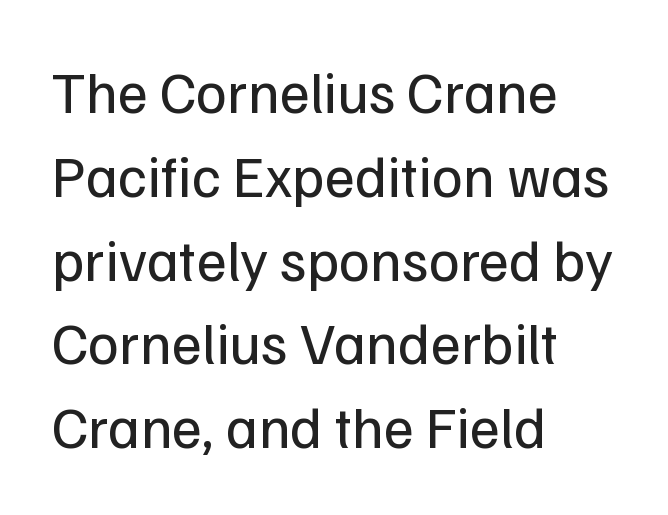
Q: Is the text bold? A: No.
Q: Is the text italic (slanted)? A: No, it is upright.
Q: Is the typeface a serif or a sans-serif typeface? A: Sans-serif.
Q: Is the text underlined? A: No.
Q: How is the paragraph aligned? A: Left-aligned.
Q: Is the spacing between letters normal or unusually wide? A: Normal.
Q: Is the spacing between lines tight, normal or loose? A: Normal.
Q: Width (condensed, normal, or wide)? A: Normal.
Q: Stroke contrast? A: Low.
Q: x-height? A: Medium.
Q: Monospaced? A: No.
